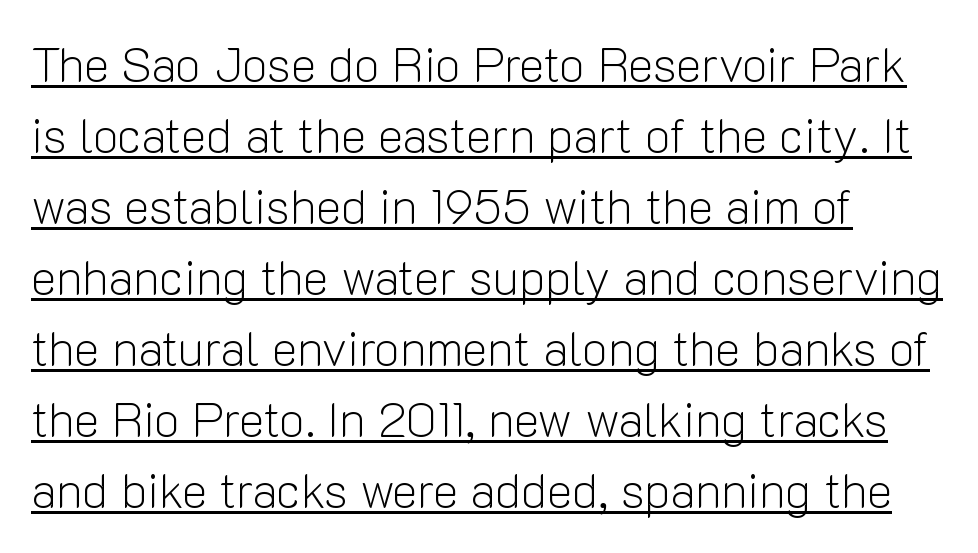
The image shows 48 px light sans-serif type, upright; set left-aligned, normal line spacing (1.48x), normal letter spacing, underlined; low stroke contrast and a medium x-height.
